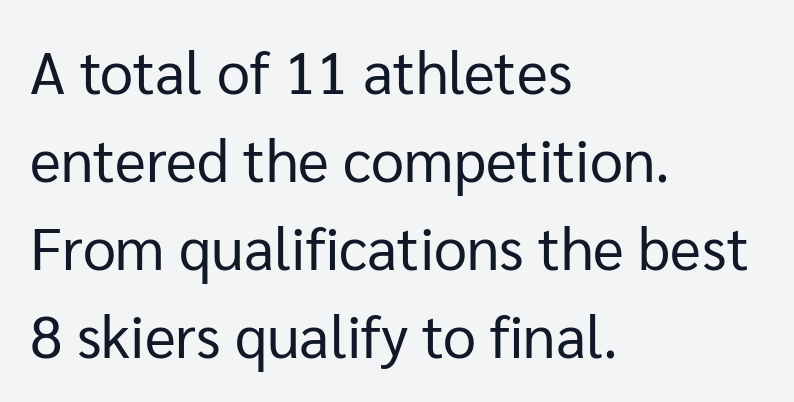
Q: Is the text bold? A: No.
Q: Is the text italic (slanted)? A: No, it is upright.
Q: Is the typeface a serif or a sans-serif typeface? A: Sans-serif.
Q: Is the text underlined? A: No.
Q: How is the paragraph aligned? A: Left-aligned.
Q: Is the spacing between letters normal or unusually wide? A: Normal.
Q: Is the spacing between lines tight, normal or loose? A: Normal.
Q: Width (condensed, normal, or wide)? A: Normal.
Q: Stroke contrast? A: Low.
Q: x-height? A: Medium.
Q: Monospaced? A: No.
